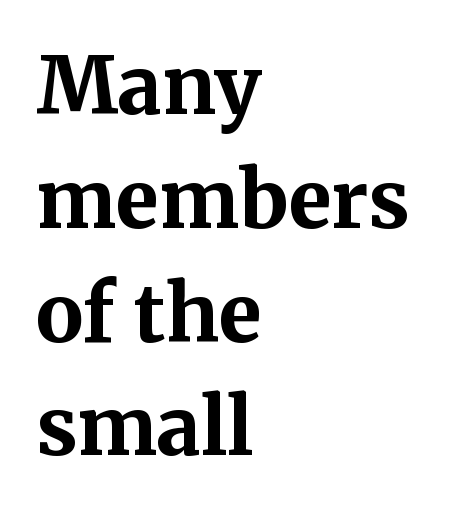
The image shows 79 px bold serif type, upright; set left-aligned, normal line spacing (1.44x), normal letter spacing, not underlined; medium stroke contrast and a medium x-height.
